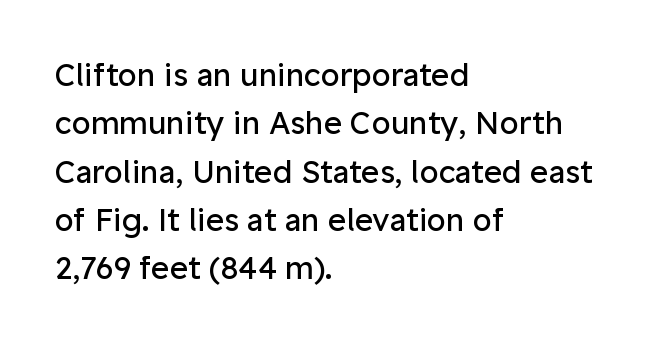
The image shows 31 px regular-weight sans-serif type, upright; set left-aligned, normal line spacing (1.56x), normal letter spacing, not underlined; low stroke contrast and a medium x-height.
